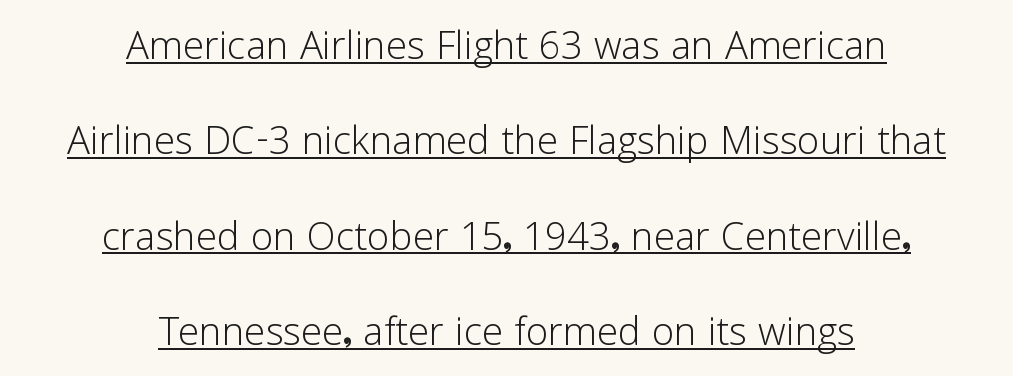
The image shows 51 px light sans-serif type, upright; set centered, line spacing 1.87x, normal letter spacing, underlined; low stroke contrast and a medium x-height.
